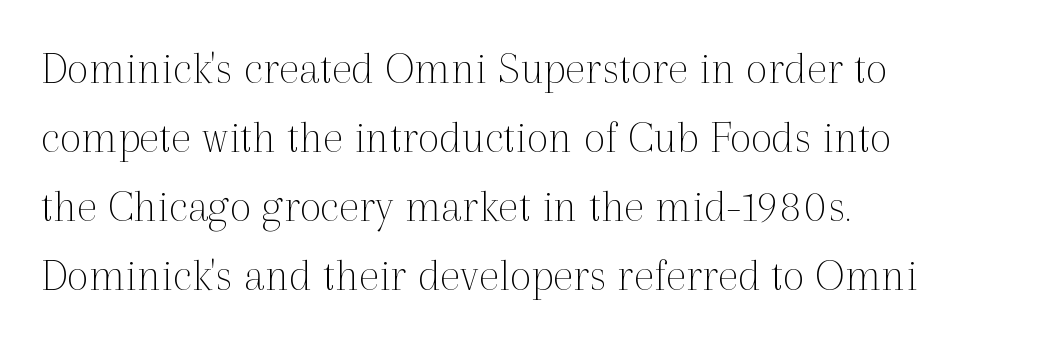
The lettering stays uniformly vertical, giving the passage a roman look. The letters sit at their default tracking, neither squeezed nor spread. Each letter's strokes conclude with small projecting serifs. Here the designer chose a conventional face with non-uniform glyph widths. The foot of each line stays bare and open.
